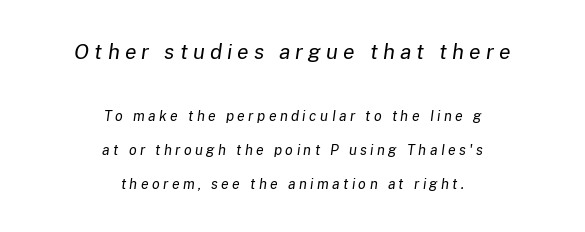
Q: Is the text bold? A: No.
Q: Is the text italic (slanted)? A: Yes, it leans right by about 8 degrees.
Q: Is the text underlined? A: No.
Q: How is the paragraph aligned? A: Centered.
Q: Is the spacing between letters normal or unusually wide? A: Unusually wide.
Q: Is the spacing between lines tight, normal or loose? A: Loose.
Q: Which block of text is set in a larger size, the first (top) or the second (bottom)? A: The first (top) one.
